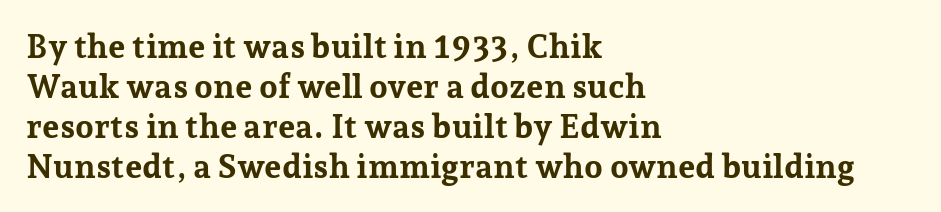
{"serif": "yes", "italic": "no", "bold": "yes", "weight": "bold", "width": "normal", "stroke_contrast": "low", "x_height": "medium", "monospaced": "no", "underline": "no", "align": "left", "line_spacing_ratio": 1.21, "letter_spacing": "normal", "letter_spacing_em": 0.0, "glyph_px": 33}
